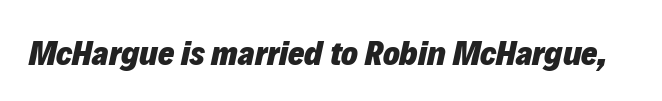
Heft: maximum for text — a bold. Varying glyph widths throughout — classic text-font behaviour. A bare baseline throughout the passage. Would a proofreader flag this as italicized? Yes. The face used here is rendered with its standard letterfit.
